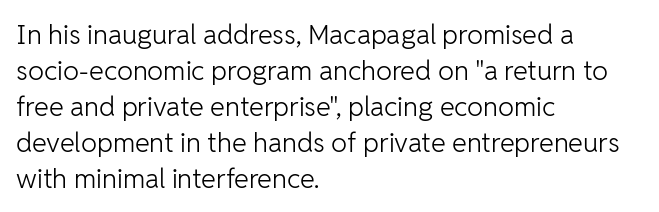
{"italic": "no", "bold": "no", "underline": "no", "align": "left", "line_spacing": "normal", "line_spacing_ratio": 1.33, "letter_spacing": "normal", "letter_spacing_em": 0.0, "glyph_px": 27}
